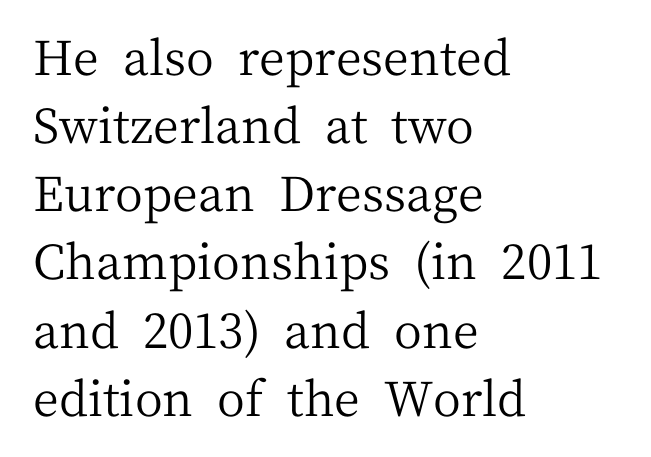
{"serif": "yes", "italic": "no", "bold": "no", "weight": "regular", "width": "normal", "stroke_contrast": "medium", "x_height": "medium", "monospaced": "no", "underline": "no", "align": "left", "line_spacing": "normal", "line_spacing_ratio": 1.42, "letter_spacing": "normal", "letter_spacing_em": 0.0, "glyph_px": 48}
